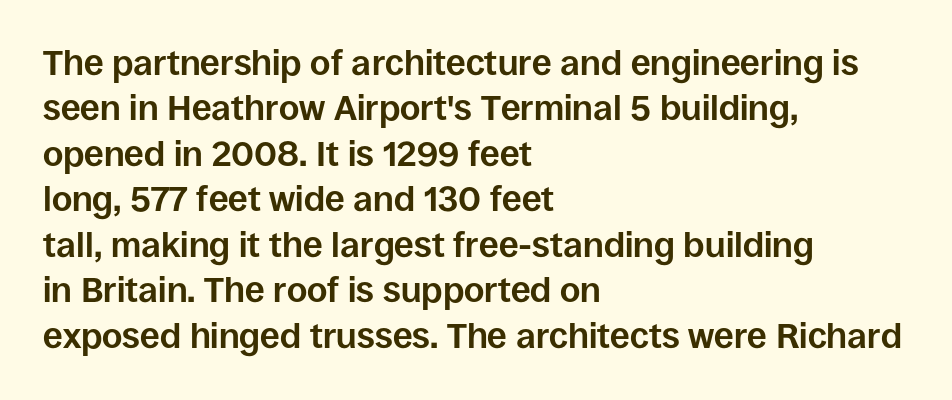
The image shows 35 px bold sans-serif type, upright; set left-aligned, normal line spacing (1.3x), normal letter spacing, not underlined; low stroke contrast and a large x-height.
